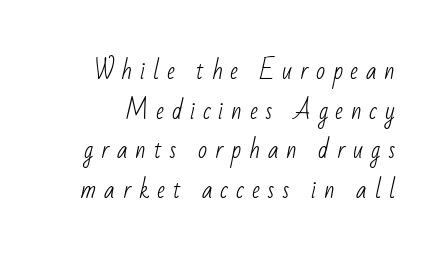
{"bold": "no", "underline": "no", "line_spacing": "normal", "line_spacing_ratio": 1.65, "letter_spacing": "wide", "letter_spacing_em": 0.32, "glyph_px": 24}
